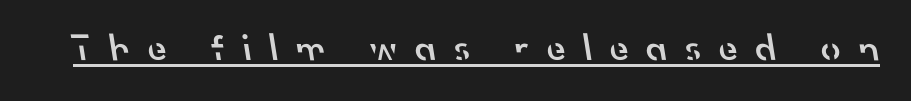
Q: Is the text bold? A: Semi-bold.
Q: Is the typeface a serif or a sans-serif typeface? A: Sans-serif.
Q: Is the text underlined? A: Yes.
Q: Is the spacing between letters normal or unusually wide? A: Unusually wide.
Q: Width (condensed, normal, or wide)? A: Normal.
Q: Stroke contrast? A: Low.
Q: x-height? A: Small.
Q: Monospaced? A: No.
